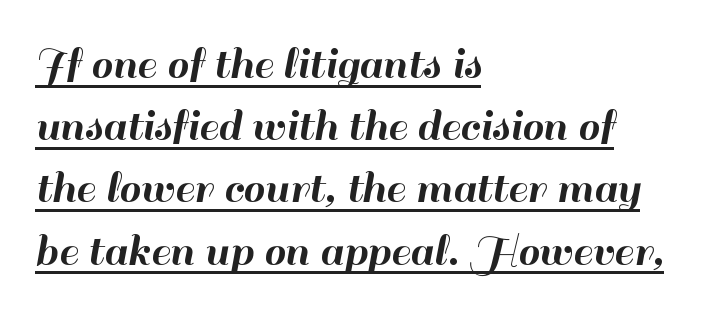
The leading is moderate, giving the passage an even texture. The paragraph has a hard left edge and a soft right edge. The typeface chosen for these lines omits serifs. How are the letters spaced? Ordinarily, with no added tracking. This sample has the flowing, uneven cadence of proportional lettering.
